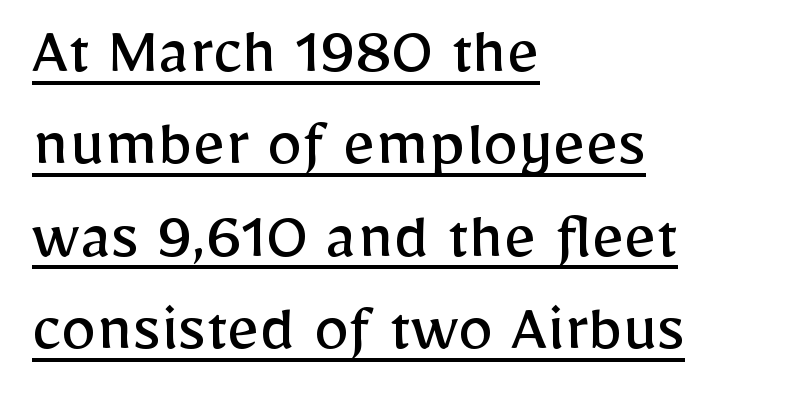
Q: Is the text bold? A: No.
Q: Is the text italic (slanted)? A: No, it is upright.
Q: Is the typeface a serif or a sans-serif typeface? A: Sans-serif.
Q: Is the text underlined? A: Yes.
Q: How is the paragraph aligned? A: Left-aligned.
Q: Is the spacing between letters normal or unusually wide? A: Normal.
Q: Is the spacing between lines tight, normal or loose? A: Normal.
Q: Width (condensed, normal, or wide)? A: Normal.
Q: Stroke contrast? A: Low.
Q: x-height? A: Medium.
Q: Monospaced? A: No.
